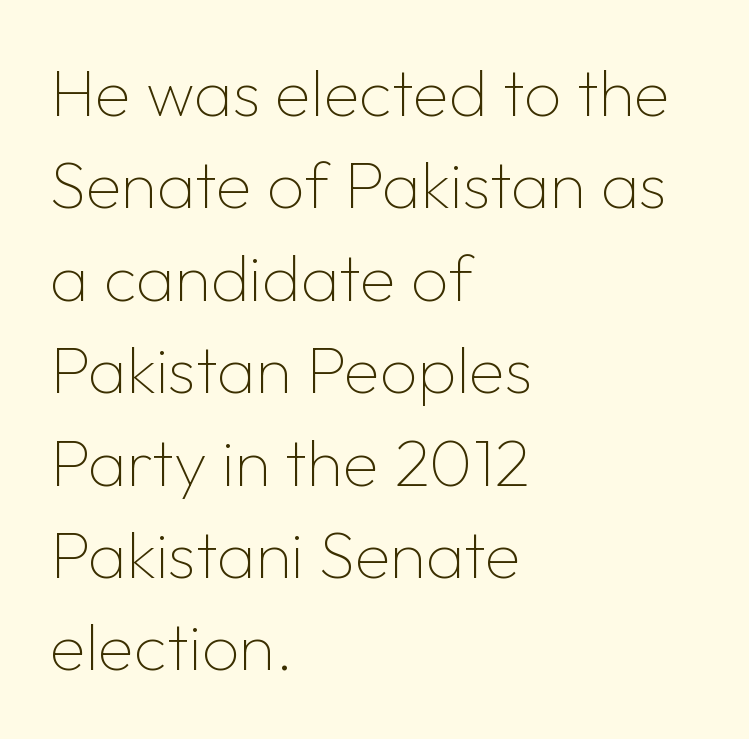
This is the regular roman posture of the typeface. The rendering shows plain stroke endings on the letterforms — a sans-serif design. The letters advance in unequal steps, a hallmark of proportional type. Standard letterfit; no display-style spreading of the glyphs. The line-height multiplier appears to be the usual default.
